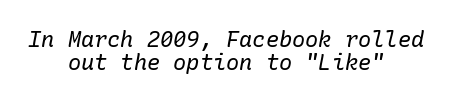
{"italic": "yes", "lean": "right", "slant_degrees": 10, "bold": "no", "underline": "no", "align": "center", "line_spacing": "tight", "line_spacing_ratio": 1.06, "letter_spacing": "normal", "letter_spacing_em": 0.0, "glyph_px": 22}
